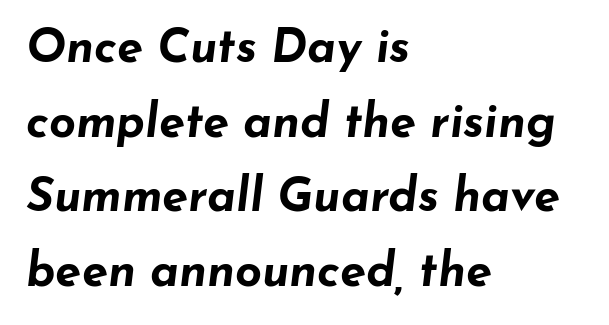
{"italic": "yes", "lean": "right", "slant_degrees": 7, "bold": "yes", "weight": "bold", "width": "wide", "stroke_contrast": "low", "x_height": "small", "monospaced": "no", "underline": "no", "align": "left", "line_spacing": "normal", "line_spacing_ratio": 1.59, "letter_spacing": "normal", "letter_spacing_em": 0.0, "glyph_px": 47}
